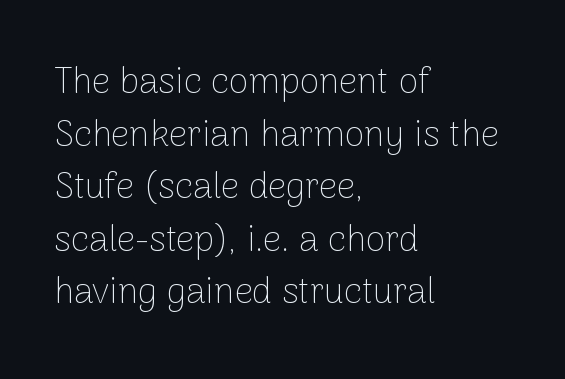
{"serif": "no", "italic": "no", "bold": "no", "weight": "thin", "width": "normal", "stroke_contrast": "low", "x_height": "medium", "monospaced": "no", "underline": "no", "align": "left", "line_spacing": "normal", "line_spacing_ratio": 1.46, "letter_spacing": "normal", "letter_spacing_em": 0.0, "glyph_px": 36}
